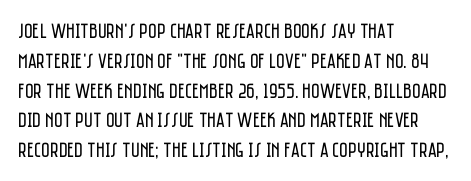
{"italic": "no", "bold": "no", "underline": "no", "align": "left", "line_spacing": "normal", "line_spacing_ratio": 1.42, "letter_spacing": "normal", "letter_spacing_em": 0.0, "glyph_px": 21}
